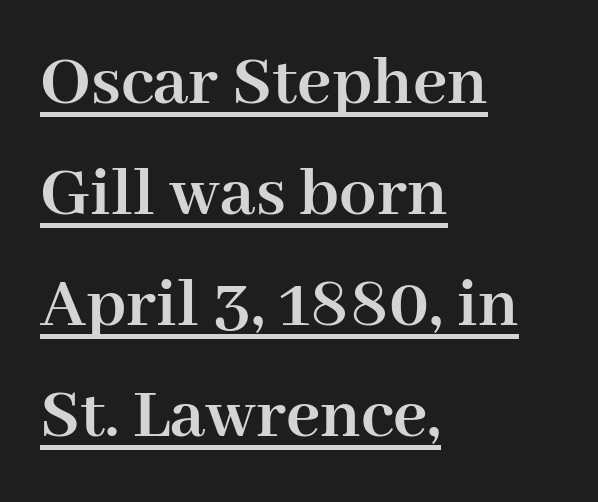
{"serif": "yes", "italic": "no", "bold": "yes", "weight": "semibold", "width": "normal", "stroke_contrast": "high", "x_height": "medium", "monospaced": "no", "underline": "yes", "align": "left", "line_spacing": "normal", "line_spacing_ratio": 1.5, "letter_spacing": "normal", "letter_spacing_em": 0.0, "glyph_px": 74}
